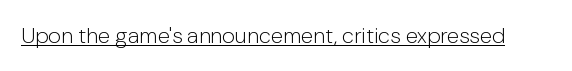
Does a line run under the words? Yes, clearly. Each word holds together tightly as a unit, with standard inter-letter gaps. When letters stand straight like this, we call the style roman or upright. Compared with a typical body face, this is equally light or lighter still.
